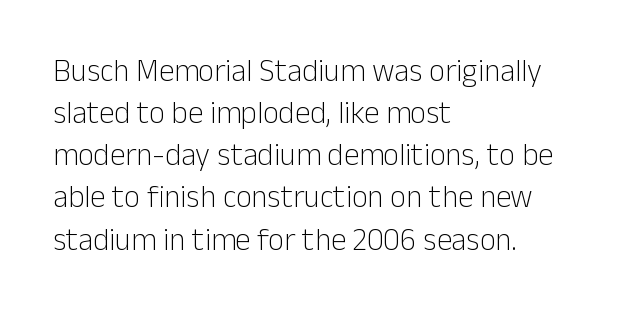
Q: Is the text bold? A: No.
Q: Is the text italic (slanted)? A: No, it is upright.
Q: Is the typeface a serif or a sans-serif typeface? A: Sans-serif.
Q: Is the text underlined? A: No.
Q: How is the paragraph aligned? A: Left-aligned.
Q: Is the spacing between letters normal or unusually wide? A: Normal.
Q: Is the spacing between lines tight, normal or loose? A: Normal.
Q: Width (condensed, normal, or wide)? A: Normal.
Q: Stroke contrast? A: Low.
Q: x-height? A: Medium.
Q: Monospaced? A: No.
